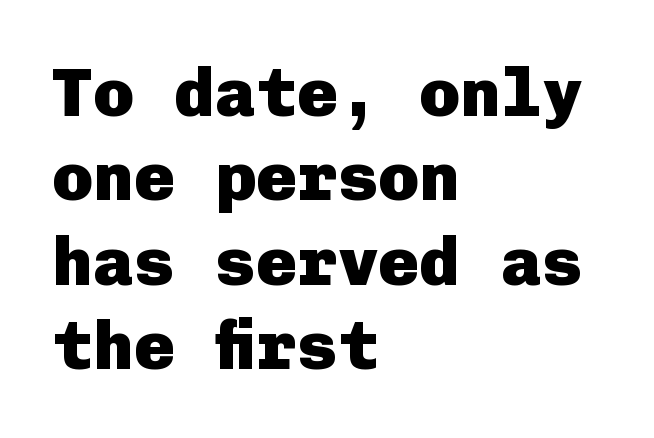
{"serif": "no", "italic": "no", "bold": "yes", "weight": "heavy", "width": "normal", "stroke_contrast": "low", "x_height": "medium", "underline": "no", "align": "left", "line_spacing_ratio": 1.24, "letter_spacing": "normal", "letter_spacing_em": 0.0, "glyph_px": 68}
